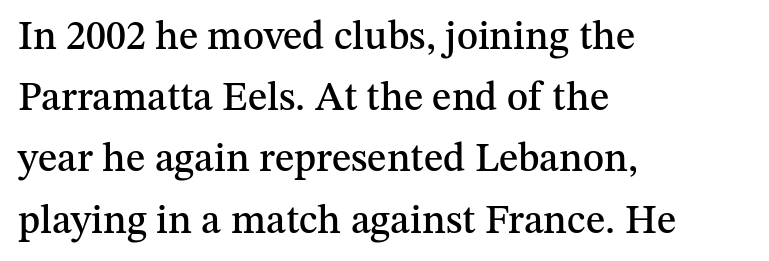
The image shows 40 px serif type, upright; set left-aligned, normal line spacing (1.53x), normal letter spacing, not underlined; medium stroke contrast and a medium x-height.
